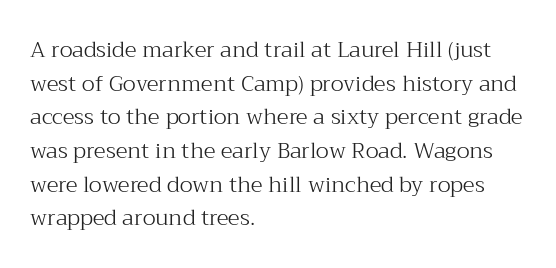
The image shows 22 px text type, upright; set left-aligned, normal line spacing (1.53x), normal letter spacing, not underlined.
